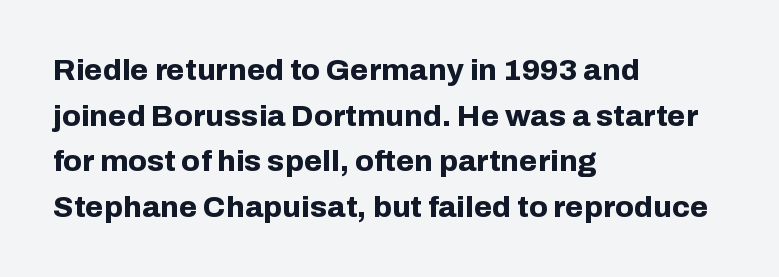
The image shows 30 px bold sans-serif type, upright; set left-aligned, normal line spacing (1.52x), normal letter spacing, not underlined; low stroke contrast and a medium x-height.
